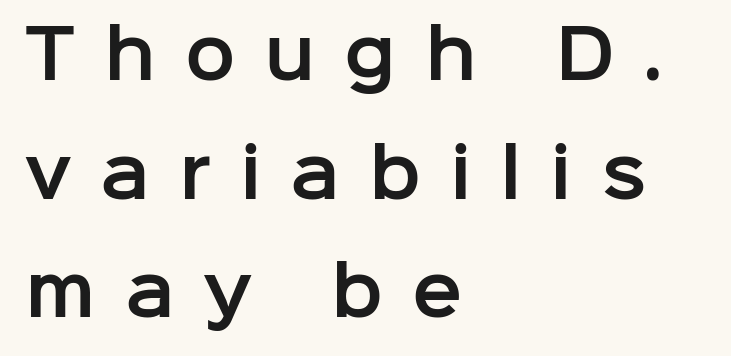
{"serif": "no", "italic": "no", "width": "normal", "stroke_contrast": "low", "x_height": "medium", "monospaced": "no", "underline": "no", "align": "left", "line_spacing_ratio": 1.77, "letter_spacing": "wide", "letter_spacing_em": 0.43, "glyph_px": 67}
